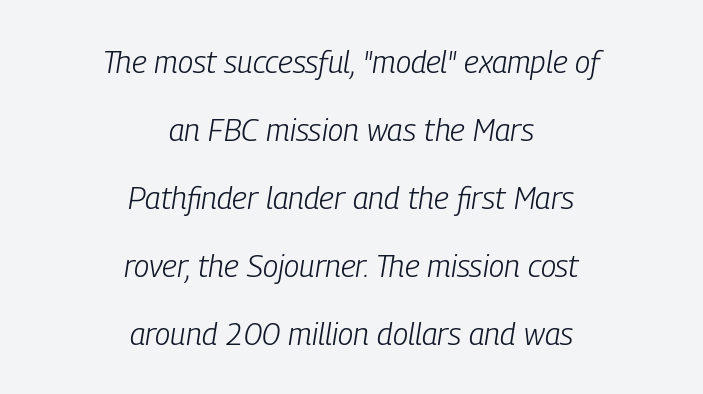
Q: Is the text bold? A: No.
Q: Is the text italic (slanted)? A: Yes, it leans right by about 9 degrees.
Q: Is the text underlined? A: No.
Q: How is the paragraph aligned? A: Centered.
Q: Is the spacing between letters normal or unusually wide? A: Normal.
Q: Is the spacing between lines tight, normal or loose? A: Loose.
Q: Width (condensed, normal, or wide)? A: Condensed.
Q: Stroke contrast? A: Low.
Q: x-height? A: Medium.
Q: Monospaced? A: No.
